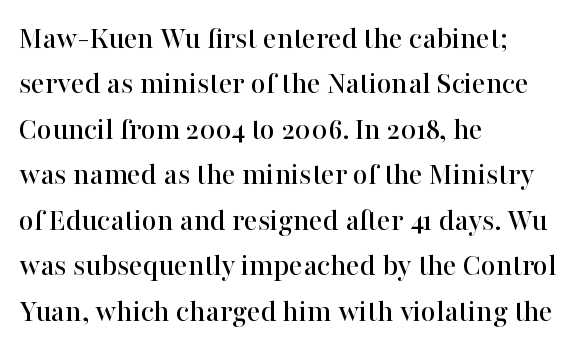
Q: Is the text italic (slanted)? A: No, it is upright.
Q: Is the typeface a serif or a sans-serif typeface? A: Serif.
Q: Is the text underlined? A: No.
Q: How is the paragraph aligned? A: Left-aligned.
Q: Is the spacing between letters normal or unusually wide? A: Normal.
Q: Is the spacing between lines tight, normal or loose? A: Normal.
Q: Width (condensed, normal, or wide)? A: Normal.
Q: Stroke contrast? A: High.
Q: x-height? A: Medium.
Q: Monospaced? A: No.
